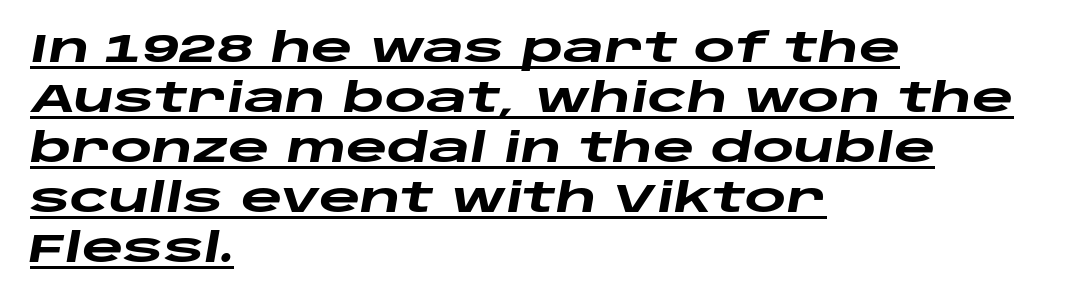
Q: Is the text bold? A: Yes.
Q: Is the text italic (slanted)? A: Yes, it leans right by about 10 degrees.
Q: Is the text underlined? A: Yes.
Q: How is the paragraph aligned? A: Left-aligned.
Q: Is the spacing between letters normal or unusually wide? A: Normal.
Q: Is the spacing between lines tight, normal or loose? A: Normal.
Q: Width (condensed, normal, or wide)? A: Wide.
Q: Stroke contrast? A: Low.
Q: x-height? A: Large.
Q: Monospaced? A: No.
